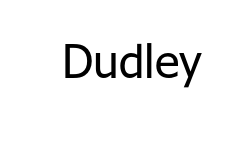
Nothing heavy about these letters — not bold at all. Rule under the text: the space is simply empty. Standard letterfit; no display-style spreading of the glyphs. The rendering uses natural spacing where letterforms have individual widths. You can tell from the bare stems that sans-serif type was used.
